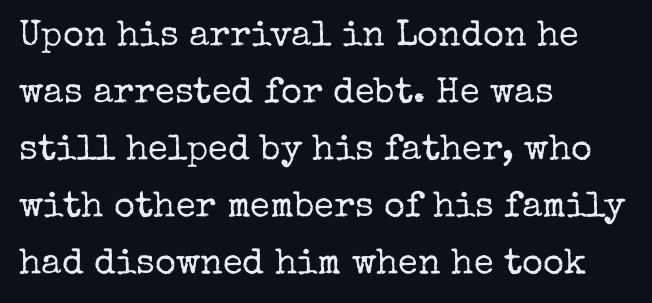
Q: Is the text bold? A: No.
Q: Is the text italic (slanted)? A: No, it is upright.
Q: Is the typeface a serif or a sans-serif typeface? A: Serif.
Q: Is the text underlined? A: No.
Q: How is the paragraph aligned? A: Left-aligned.
Q: Is the spacing between letters normal or unusually wide? A: Normal.
Q: Is the spacing between lines tight, normal or loose? A: Normal.
Q: Width (condensed, normal, or wide)? A: Normal.
Q: Stroke contrast? A: Low.
Q: x-height? A: Medium.
Q: Monospaced? A: No.
